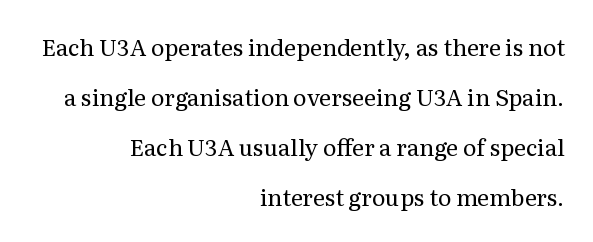
The image shows 23 px text type, upright; set right-aligned, loose line spacing (2.17x), normal letter spacing, not underlined.
